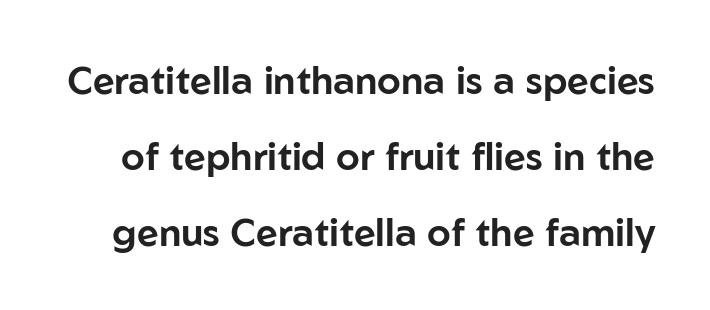
The type family on display is of the sans-serif kind. A typesetter would call this leading open, well beyond the default. The line texture is even and compact thanks to regular tracking. Style check: upright. Each row of text sits above clean, open space. Character widths vary here, with narrow letters taking less room than wide ones.
